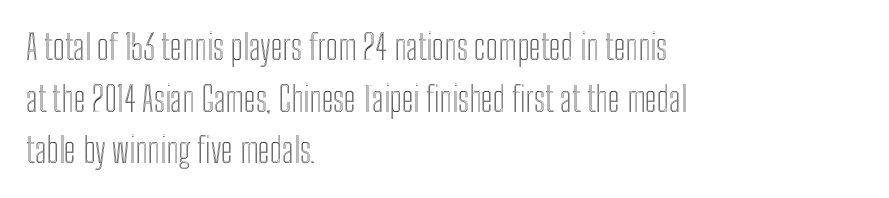
The image shows 34 px condensed type, upright; set left-aligned, normal line spacing (1.52x), normal letter spacing, not underlined; a medium x-height.
